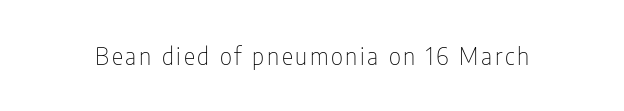
Q: Is the text bold? A: No.
Q: Is the text italic (slanted)? A: No, it is upright.
Q: Is the text underlined? A: No.
